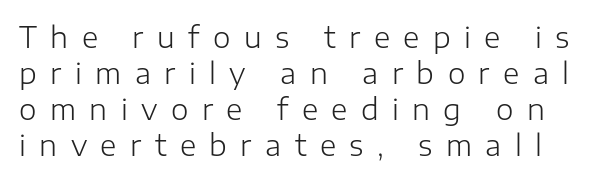
Q: Is the text bold? A: No.
Q: Is the text italic (slanted)? A: No, it is upright.
Q: Is the typeface a serif or a sans-serif typeface? A: Sans-serif.
Q: Is the text underlined? A: No.
Q: Is the spacing between letters normal or unusually wide? A: Unusually wide.
Q: Is the spacing between lines tight, normal or loose? A: Normal.
Q: Width (condensed, normal, or wide)? A: Normal.
Q: Stroke contrast? A: Low.
Q: x-height? A: Medium.
Q: Monospaced? A: No.
